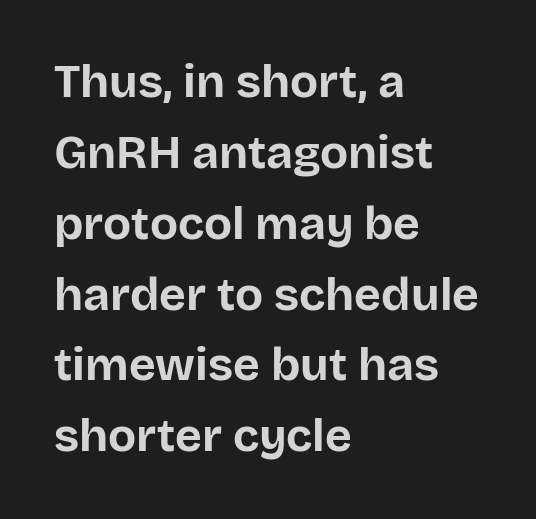
Q: Is the text bold? A: Yes.
Q: Is the text italic (slanted)? A: No, it is upright.
Q: Is the typeface a serif or a sans-serif typeface? A: Sans-serif.
Q: Is the text underlined? A: No.
Q: How is the paragraph aligned? A: Left-aligned.
Q: Is the spacing between letters normal or unusually wide? A: Normal.
Q: Is the spacing between lines tight, normal or loose? A: Normal.
Q: Width (condensed, normal, or wide)? A: Normal.
Q: Stroke contrast? A: Low.
Q: x-height? A: Large.
Q: Monospaced? A: No.
